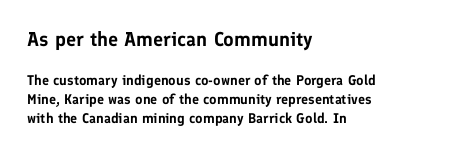
Q: Is the text italic (slanted)? A: No, it is upright.
Q: Is the text underlined? A: No.
Q: How is the paragraph aligned? A: Left-aligned.
Q: Is the spacing between letters normal or unusually wide? A: Normal.
Q: Is the spacing between lines tight, normal or loose? A: Normal.
Q: Which block of text is set in a larger size, the first (top) or the second (bottom)? A: The first (top) one.
